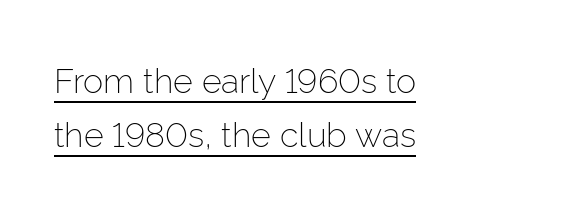
Q: Is the text bold? A: No.
Q: Is the text italic (slanted)? A: No, it is upright.
Q: Is the typeface a serif or a sans-serif typeface? A: Sans-serif.
Q: Is the text underlined? A: Yes.
Q: How is the paragraph aligned? A: Left-aligned.
Q: Is the spacing between letters normal or unusually wide? A: Normal.
Q: Is the spacing between lines tight, normal or loose? A: Normal.
Q: Width (condensed, normal, or wide)? A: Normal.
Q: Stroke contrast? A: Low.
Q: x-height? A: Medium.
Q: Monospaced? A: No.
